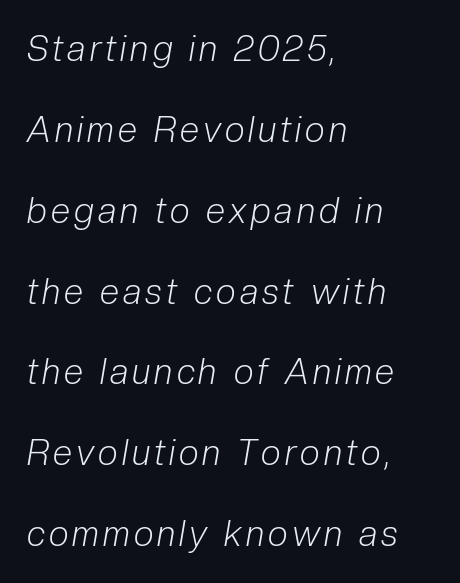
The image shows 35 px light, condensed type, italic (leaning right); set left-aligned, loose line spacing (2.31x), not underlined; low stroke contrast and a medium x-height.
